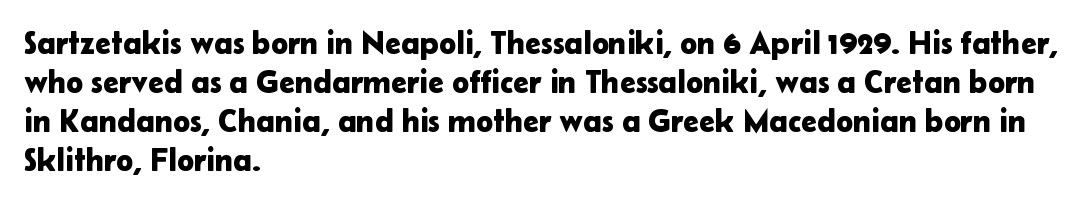
The passage shown is typed in a proportional face where columns would drift. Italic: no, the glyphs are upright roman. Lines of text with bare space underneath. Compared with a centered layout, this one pins lines to the left instead. Nothing sits at the stroke ends, so this counts as sans-serif. The rendering keeps characters at their native spacing.
